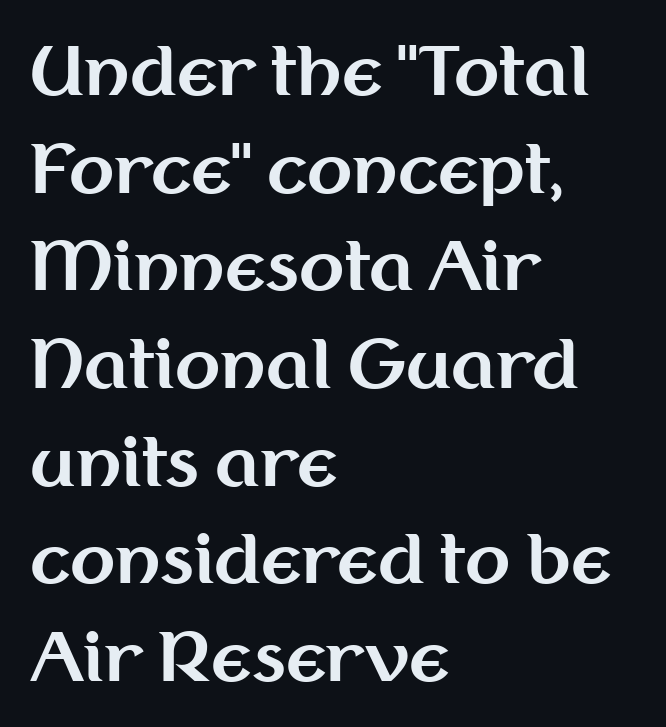
Q: Is the text bold? A: Yes.
Q: Is the text italic (slanted)? A: No, it is upright.
Q: Is the typeface a serif or a sans-serif typeface? A: Sans-serif.
Q: Is the text underlined? A: No.
Q: How is the paragraph aligned? A: Left-aligned.
Q: Is the spacing between letters normal or unusually wide? A: Normal.
Q: Is the spacing between lines tight, normal or loose? A: Normal.
Q: Width (condensed, normal, or wide)? A: Normal.
Q: Stroke contrast? A: Medium.
Q: x-height? A: Medium.
Q: Monospaced? A: No.
